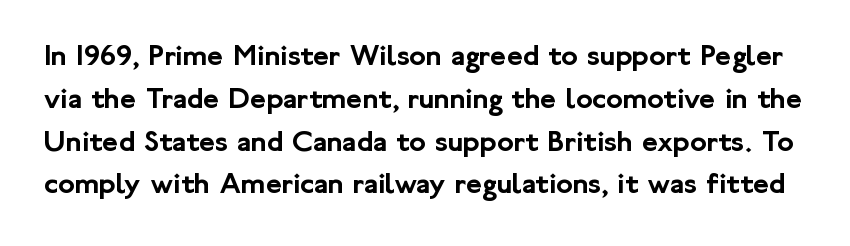
The letters sit at their default tracking, neither squeezed nor spread. Decoration check: the copy has no underline. Note the varied advance widths — an 'i' is clearly narrower than an 'm'. In terms of posture, this sample is upright.
